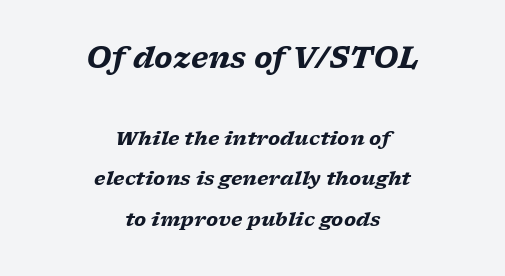
Q: Is the text bold? A: Yes.
Q: Is the text italic (slanted)? A: Yes, it leans right by about 17 degrees.
Q: Is the typeface a serif or a sans-serif typeface? A: Serif.
Q: Is the text underlined? A: No.
Q: How is the paragraph aligned? A: Centered.
Q: Is the spacing between letters normal or unusually wide? A: Normal.
Q: Is the spacing between lines tight, normal or loose? A: Loose.
Q: Which block of text is set in a larger size, the first (top) or the second (bottom)? A: The first (top) one.
Q: Width (condensed, normal, or wide)? A: Wide.
Q: Stroke contrast? A: Low.
Q: x-height? A: Medium.
Q: Monospaced? A: No.
